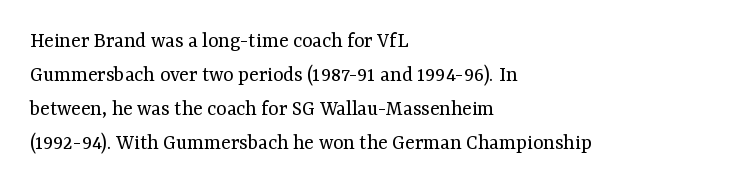
Caption: multi-line text, flush left, ragged right. Rendered with straight, roman letterforms. Beneath every word, the page is bare. Weight: not bold — regular or lighter. Nobody touched the tracking dial on this one. Vertically, the passage feels balanced, rows spaced as you'd expect.
